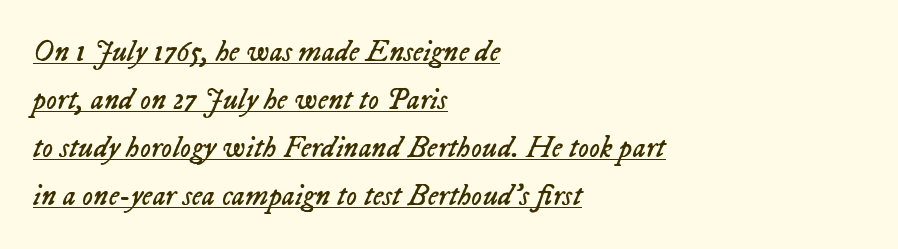
Q: Is the text bold? A: No.
Q: Is the text italic (slanted)? A: Yes, it leans right by about 23 degrees.
Q: Is the text underlined? A: Yes.
Q: How is the paragraph aligned? A: Left-aligned.
Q: Is the spacing between letters normal or unusually wide? A: Normal.
Q: Is the spacing between lines tight, normal or loose? A: Normal.
Q: Width (condensed, normal, or wide)? A: Normal.
Q: Stroke contrast? A: Low.
Q: x-height? A: Medium.
Q: Monospaced? A: No.
